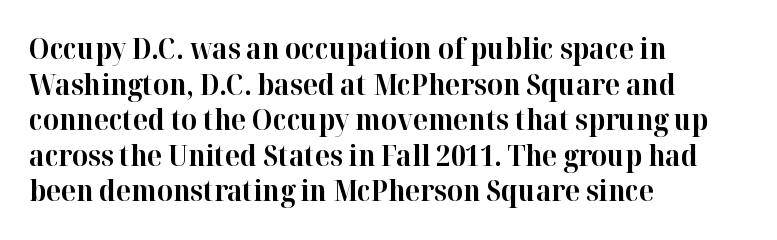
The font's upright variant was chosen for this text. Reading down the column, the eye jumps a familiar distance to each next line. These lines carry a lot of weight — the face is fully bold. Words float on clear page, feet unadorned. Horizontal alignment here is leftward, the default for most running prose. The designer went with a serif here, giving each stem small feet.
